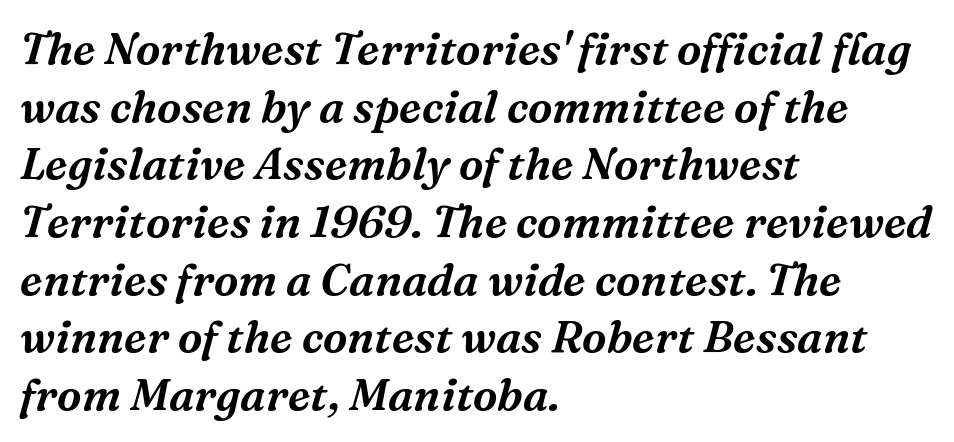
Q: Is the text italic (slanted)? A: Yes, it leans right by about 16 degrees.
Q: Is the typeface a serif or a sans-serif typeface? A: Serif.
Q: Is the text underlined? A: No.
Q: How is the paragraph aligned? A: Left-aligned.
Q: Is the spacing between letters normal or unusually wide? A: Normal.
Q: Is the spacing between lines tight, normal or loose? A: Normal.
Q: Width (condensed, normal, or wide)? A: Normal.
Q: Stroke contrast? A: Medium.
Q: x-height? A: Medium.
Q: Monospaced? A: No.
